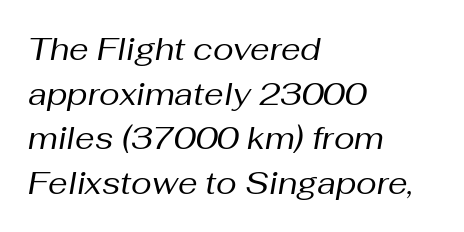
Q: Is the text bold? A: No.
Q: Is the text italic (slanted)? A: Yes, it leans right by about 10 degrees.
Q: Is the text underlined? A: No.
Q: How is the paragraph aligned? A: Left-aligned.
Q: Is the spacing between letters normal or unusually wide? A: Normal.
Q: Is the spacing between lines tight, normal or loose? A: Normal.
Q: Width (condensed, normal, or wide)? A: Normal.
Q: Stroke contrast? A: Medium.
Q: x-height? A: Medium.
Q: Monospaced? A: No.
